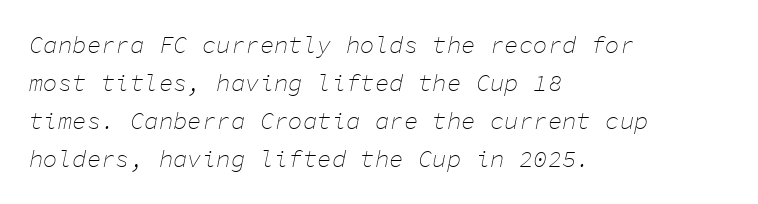
Letter spacing: default. Quick note: interline space is typical. The glyphs look as if they've been sheared to an angle. Underlining? Definitely not there. Compared with a typical body face, this is equally light or lighter still.
